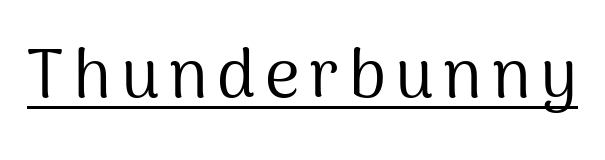
Q: Is the text bold? A: No.
Q: Is the text italic (slanted)? A: No, it is upright.
Q: Is the typeface a serif or a sans-serif typeface? A: Sans-serif.
Q: Is the text underlined? A: Yes.
Q: Width (condensed, normal, or wide)? A: Normal.
Q: Stroke contrast? A: Medium.
Q: x-height? A: Medium.
Q: Monospaced? A: No.
